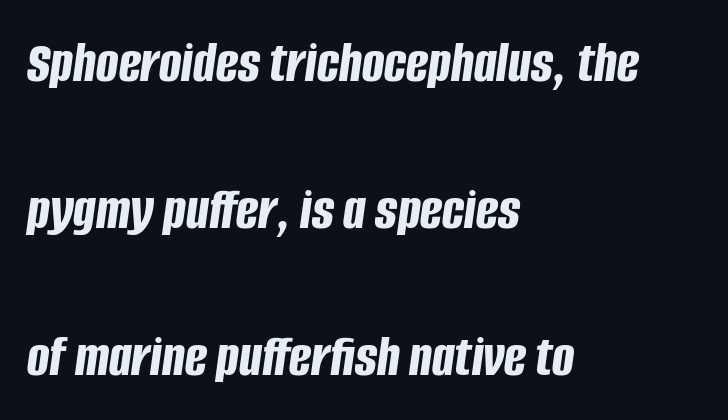
{"italic": "yes", "lean": "right", "slant_degrees": 8, "bold": "yes", "weight": "bold", "width": "condensed", "stroke_contrast": "low", "x_height": "large", "monospaced": "no", "underline": "no", "align": "left", "line_spacing": "loose", "line_spacing_ratio": 2.49, "letter_spacing": "normal", "letter_spacing_em": 0.0, "glyph_px": 59}
